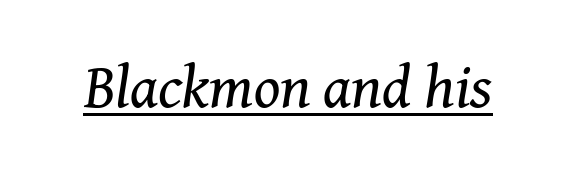
Q: Is the text bold? A: No.
Q: Is the text italic (slanted)? A: Yes, it leans right by about 8 degrees.
Q: Is the typeface a serif or a sans-serif typeface? A: Serif.
Q: Is the text underlined? A: Yes.
Q: Is the spacing between letters normal or unusually wide? A: Normal.
Q: Width (condensed, normal, or wide)? A: Normal.
Q: Stroke contrast? A: Medium.
Q: x-height? A: Medium.
Q: Monospaced? A: No.
